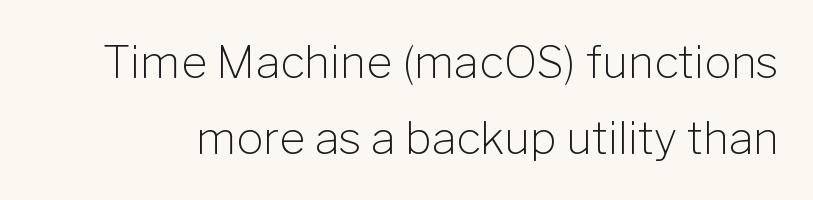
{"serif": "no", "italic": "no", "bold": "no", "weight": "light", "width": "normal", "stroke_contrast": "low", "x_height": "medium", "monospaced": "no", "underline": "no", "line_spacing": "normal", "line_spacing_ratio": 1.68, "letter_spacing": "normal", "letter_spacing_em": 0.0, "glyph_px": 45}
